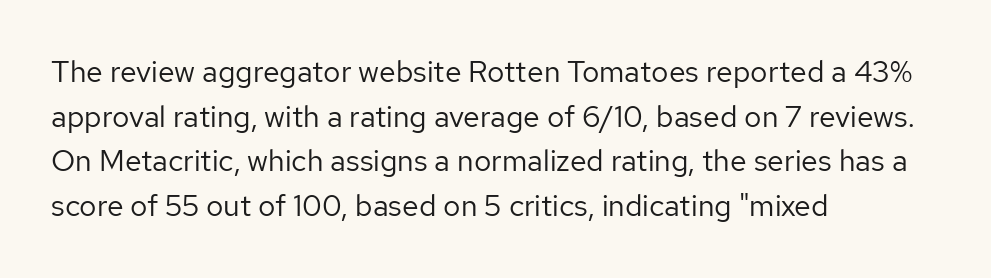
Q: Is the text bold? A: No.
Q: Is the text italic (slanted)? A: No, it is upright.
Q: Is the typeface a serif or a sans-serif typeface? A: Sans-serif.
Q: Is the text underlined? A: No.
Q: How is the paragraph aligned? A: Left-aligned.
Q: Is the spacing between letters normal or unusually wide? A: Normal.
Q: Is the spacing between lines tight, normal or loose? A: Normal.
Q: Width (condensed, normal, or wide)? A: Normal.
Q: Stroke contrast? A: Low.
Q: x-height? A: Medium.
Q: Monospaced? A: No.
